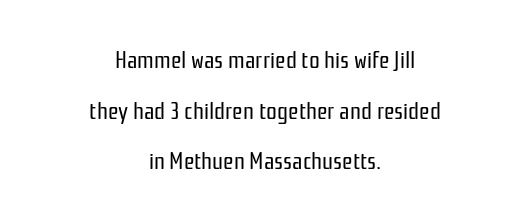
The space between consecutive lines is lavish. Rendered with straight, roman letterforms. Tracking here is standard; glyphs follow each other at the usual distance. Letters rest on an invisible, unmarked baseline. The cut favours lightness, reaching ordinary text weight at its darkest.
